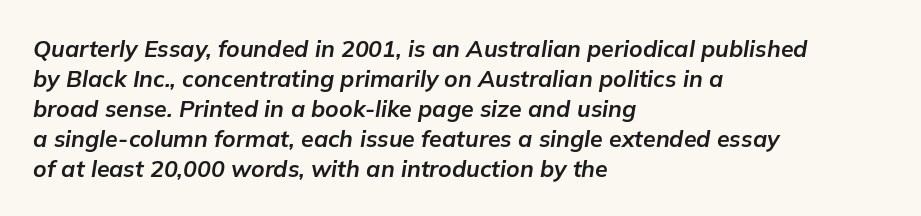
Q: Is the text bold? A: Yes.
Q: Is the text italic (slanted)? A: Yes, it leans right by about 9 degrees.
Q: Is the text underlined? A: No.
Q: How is the paragraph aligned? A: Left-aligned.
Q: Is the spacing between letters normal or unusually wide? A: Normal.
Q: Is the spacing between lines tight, normal or loose? A: Normal.
